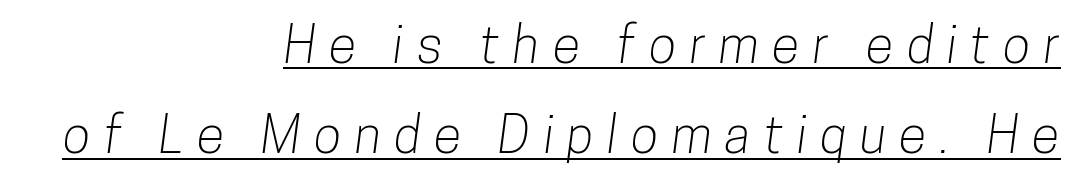
{"serif": "no", "width": "condensed", "stroke_contrast": "low", "x_height": "medium", "monospaced": "no", "underline": "yes", "align": "right", "line_spacing_ratio": 1.77, "letter_spacing": "wide", "letter_spacing_em": 0.26, "glyph_px": 51}
